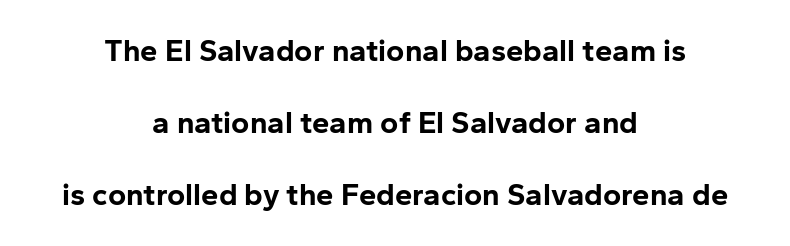
The words here are not underlined. The letters sit at their default tracking, neither squeezed nor spread. Style check: upright. Typeset on center — no edge is straight.
